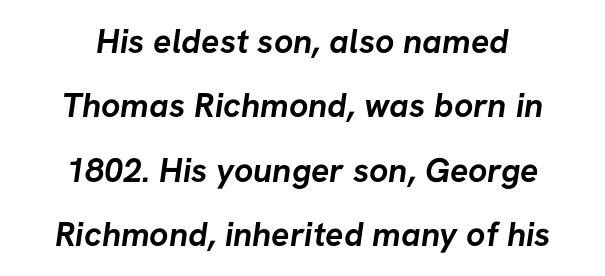
The image shows 34 px semibold sans-serif type; set centered, line spacing 1.89x, normal letter spacing, not underlined; low stroke contrast and a medium x-height.
